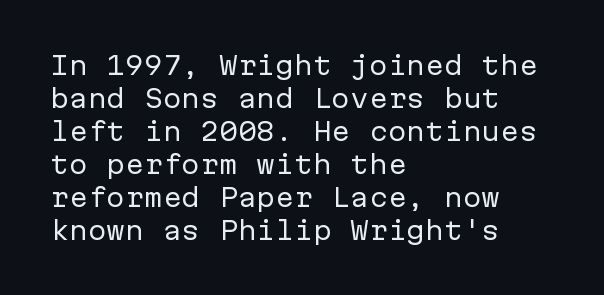
The setting favours the left margin, as ordinary paragraphs usually do. The letters stand upright; this is a roman face. Does the leading feel generous? No, just average. The passage shown has conventional tracking throughout. Each stroke keeps to a modest, everyday thickness or less.
